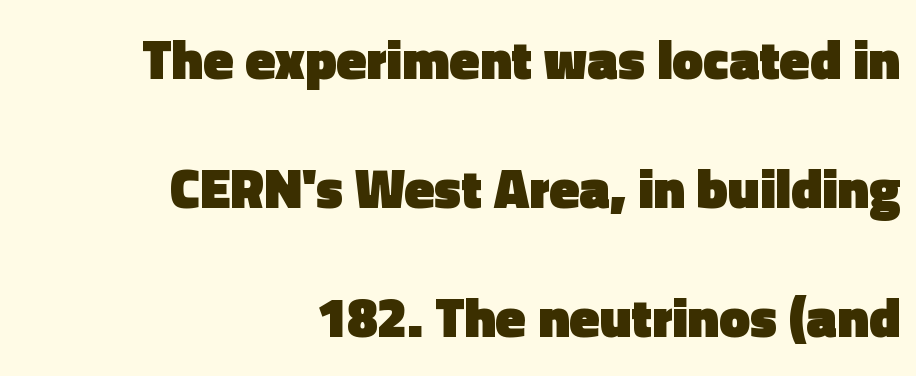
The image shows 55 px heavy sans-serif type, upright; set right-aligned, loose line spacing (2.35x), normal letter spacing, not underlined; a medium x-height.
